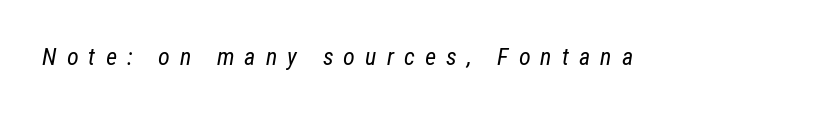
The image shows 24 px text type, italic (leaning right); set unusually wide letter spacing (+0.42 em), not underlined.
